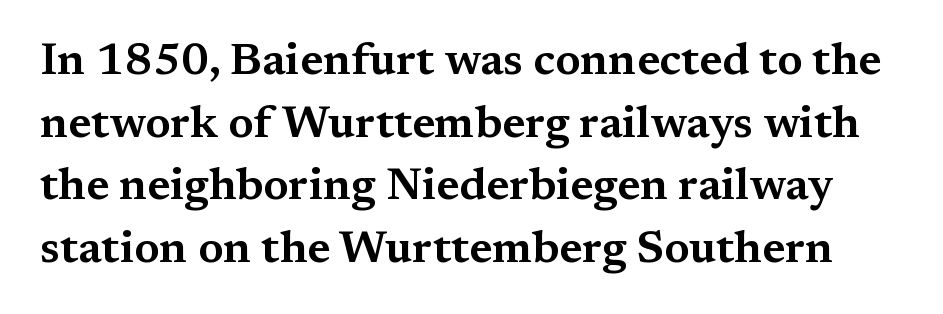
Check the space under the baseline: it is left empty. This is serif lettering, the kind often seen in printed books. A typesetter would call this proportional, since set widths differ per character. Nobody touched the tracking dial on this one.
